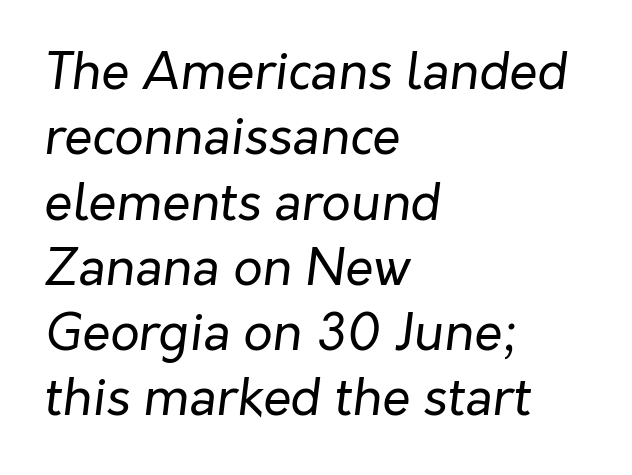
The passage shown is typed in a proportional face where columns would drift. The designer left line spacing at the default. Is this a heavy cut? Hardly; it is regular or lighter. The string is rendered with underlining switched off.
